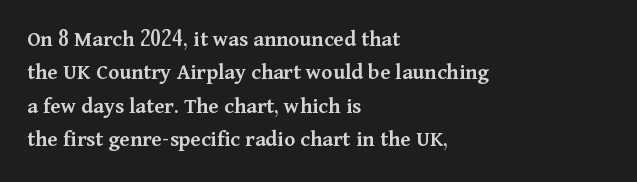
Q: Is the text bold? A: Semi-bold.
Q: Is the text italic (slanted)? A: No, it is upright.
Q: Is the text underlined? A: No.
Q: How is the paragraph aligned? A: Left-aligned.
Q: Is the spacing between letters normal or unusually wide? A: Normal.
Q: Is the spacing between lines tight, normal or loose? A: Normal.
